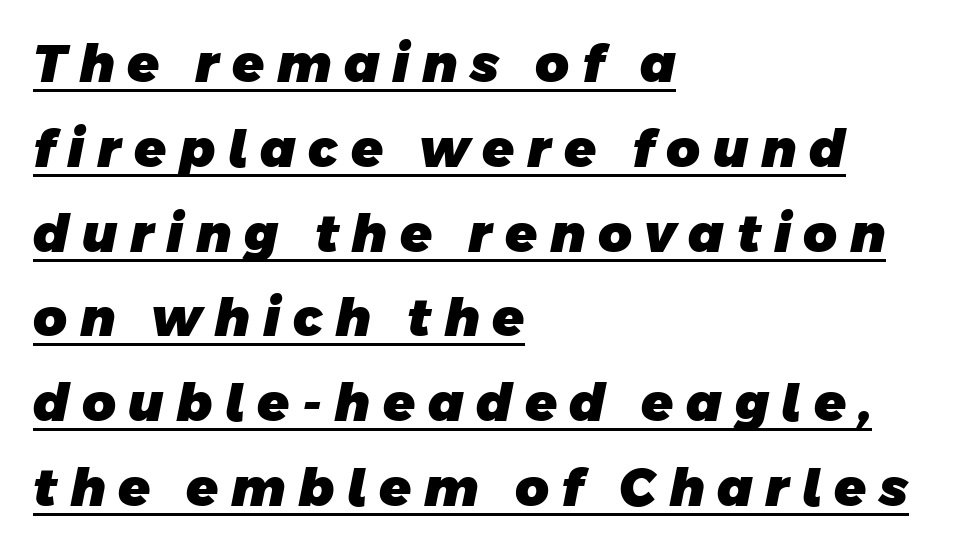
{"serif": "no", "bold": "yes", "weight": "heavy", "width": "normal", "stroke_contrast": "low", "x_height": "large", "monospaced": "no", "underline": "yes", "align": "left", "line_spacing": "normal", "line_spacing_ratio": 1.63, "letter_spacing": "wide", "letter_spacing_em": 0.24, "glyph_px": 52}
